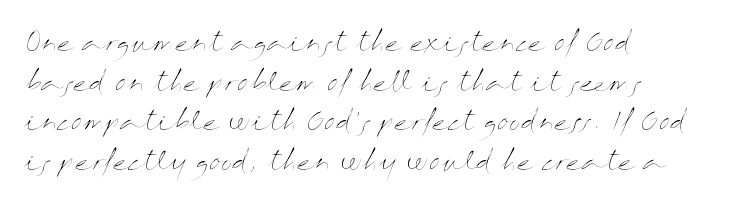
The image shows 25 px text type; set left-aligned, normal line spacing (1.59x), normal letter spacing, not underlined.
